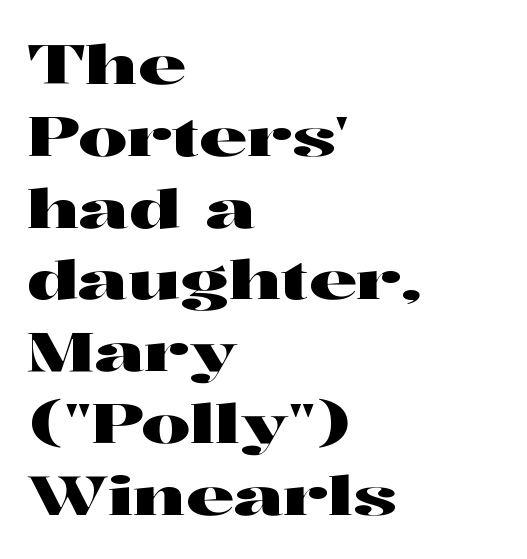
{"serif": "yes", "italic": "no", "width": "wide", "stroke_contrast": "high", "x_height": "medium", "monospaced": "no", "underline": "no", "align": "left", "line_spacing": "normal", "line_spacing_ratio": 1.33, "letter_spacing": "normal", "letter_spacing_em": 0.0, "glyph_px": 54}
